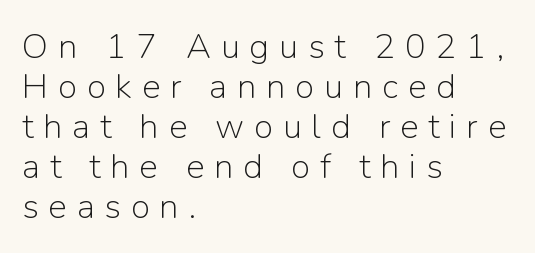
Serifs: no, the terminals of the letterforms are clean. The face used here is proportionally spaced, like ordinary book or web type. A typesetter would call this heavily tracked-out type. The type sits square on the baseline with zero lean.
